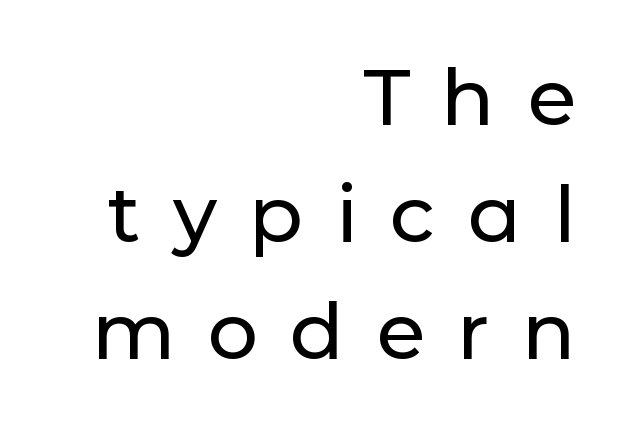
There is plenty of visible air inserted between adjacent glyphs. Reading down the column, the eye jumps a familiar distance to each next line. Do the characters align in a grid? No, the font is proportional. This sample uses an upright cut, with every glyph sitting square on the baseline. Just letters on the line, the space beneath them empty.
